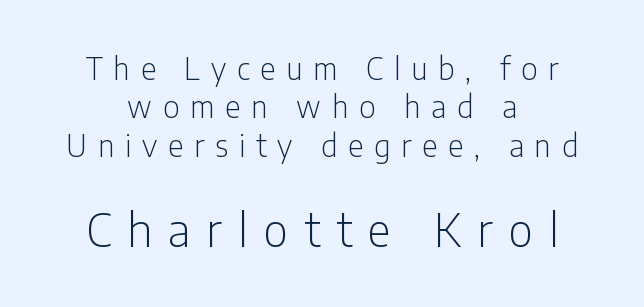
Q: Is the text bold? A: No.
Q: Is the text italic (slanted)? A: No, it is upright.
Q: Is the typeface a serif or a sans-serif typeface? A: Sans-serif.
Q: Is the text underlined? A: No.
Q: How is the paragraph aligned? A: Centered.
Q: Is the spacing between letters normal or unusually wide? A: Unusually wide.
Q: Is the spacing between lines tight, normal or loose? A: Normal.
Q: Which block of text is set in a larger size, the first (top) or the second (bottom)? A: The second (bottom) one.
Q: Width (condensed, normal, or wide)? A: Condensed.
Q: Stroke contrast? A: Low.
Q: x-height? A: Medium.
Q: Monospaced? A: No.
